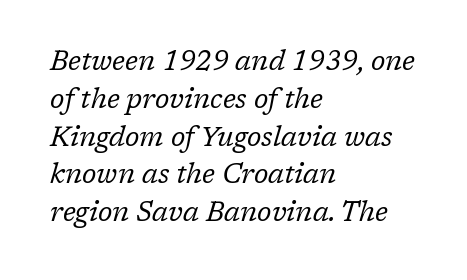
The rendering keeps characters at their native spacing. The leading is moderate, giving the passage an even texture. The setting favours the left margin, as ordinary paragraphs usually do. The whole block is typeset with a tilt. Heft: none added — not bold.
